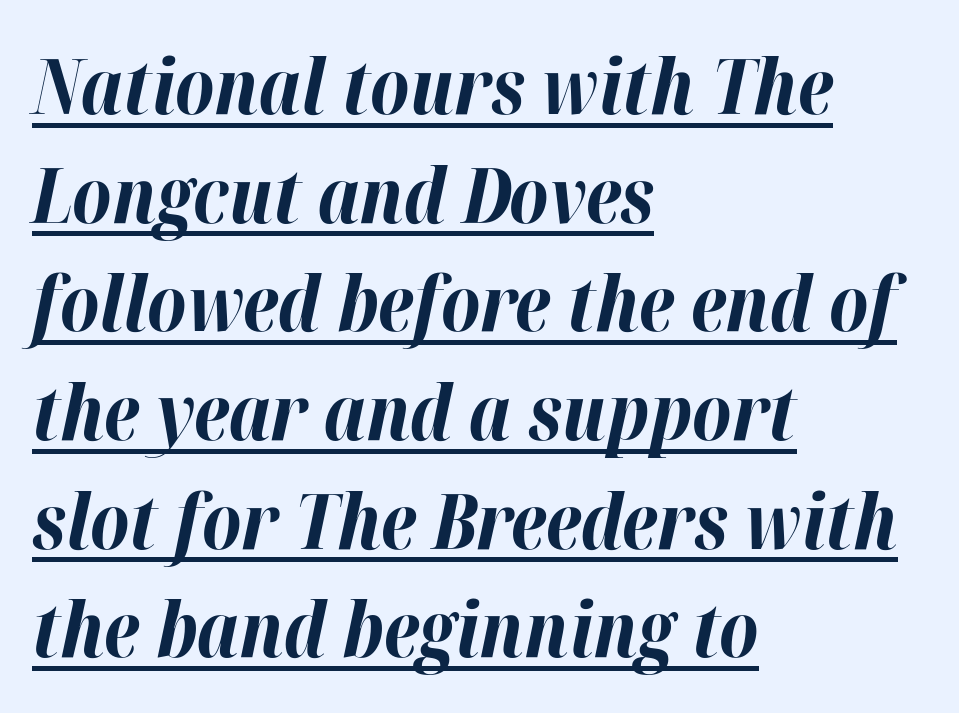
The lines are quadded left. Nobody touched the tracking dial on this one. Typesetter's note: full bold, strokes at maximum text heaviness. Proportional: the letters do not fall into vertical columns.
